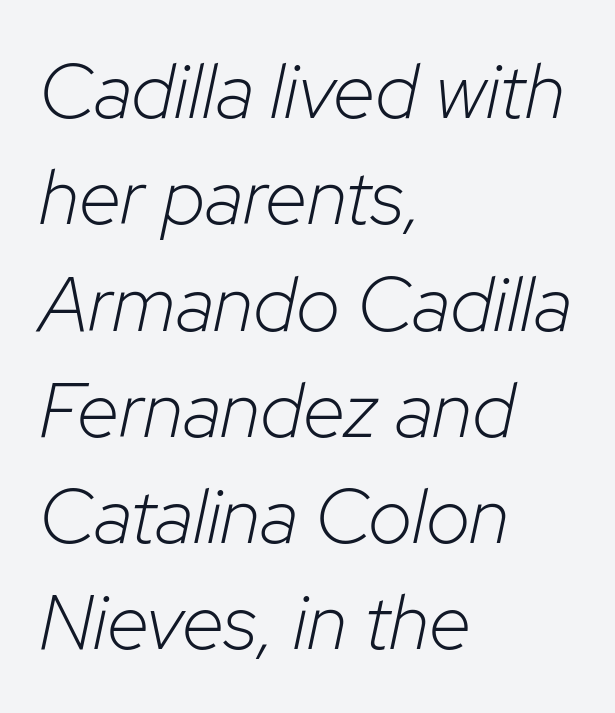
Nothing unusual about the tracking: characters are spaced as the font intends. The paragraph shown leans on its left margin. If you drew a line through each stem, it would be angled. The leading is moderate, giving the passage an even texture. The strokes carry an ordinary text weight at most. The zone under the glyphs is completely vacant.
